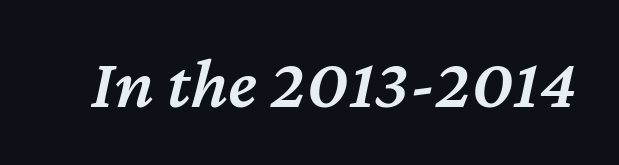
Q: Is the text bold? A: Semi-bold.
Q: Is the text italic (slanted)? A: Yes, it leans right by about 12 degrees.
Q: Is the text underlined? A: No.
Q: Is the spacing between letters normal or unusually wide? A: Normal.
Q: Width (condensed, normal, or wide)? A: Normal.
Q: Stroke contrast? A: Medium.
Q: x-height? A: Medium.
Q: Monospaced? A: No.
